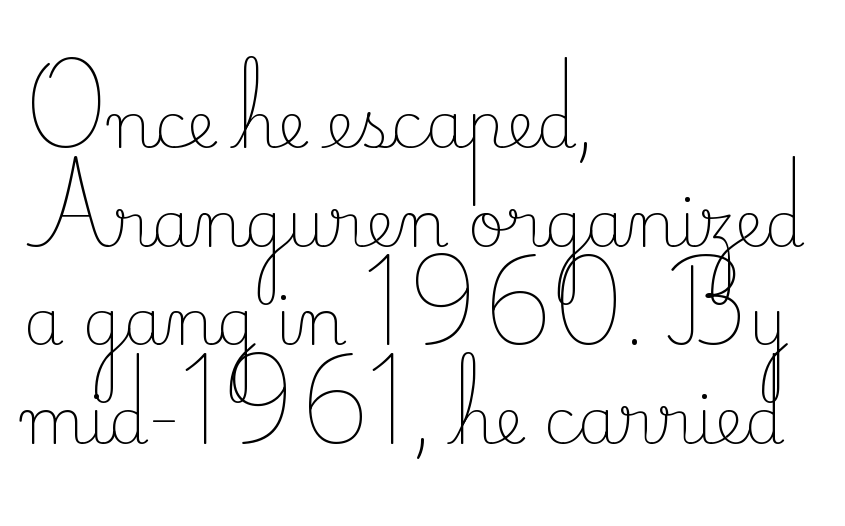
Q: Is the text bold? A: No.
Q: Is the text italic (slanted)? A: No, it is upright.
Q: Is the typeface a serif or a sans-serif typeface? A: Serif.
Q: Is the text underlined? A: No.
Q: How is the paragraph aligned? A: Left-aligned.
Q: Is the spacing between letters normal or unusually wide? A: Normal.
Q: Is the spacing between lines tight, normal or loose? A: Normal.
Q: Width (condensed, normal, or wide)? A: Normal.
Q: Stroke contrast? A: Low.
Q: x-height? A: Small.
Q: Monospaced? A: No.
